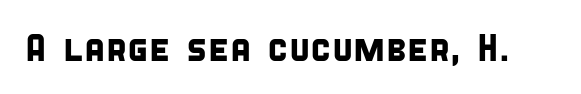
{"serif": "no", "width": "condensed", "stroke_contrast": "low", "x_height": "large", "monospaced": "no", "underline": "no", "letter_spacing": "normal", "letter_spacing_em": 0.0, "glyph_px": 38}
